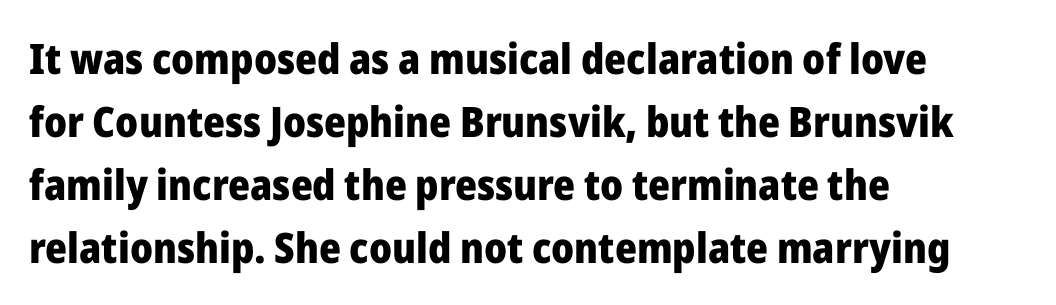
{"serif": "no", "italic": "no", "bold": "yes", "weight": "heavy", "width": "normal", "stroke_contrast": "low", "x_height": "medium", "monospaced": "no", "underline": "no", "align": "left", "line_spacing": "normal", "line_spacing_ratio": 1.5, "letter_spacing": "normal", "letter_spacing_em": 0.0, "glyph_px": 42}
